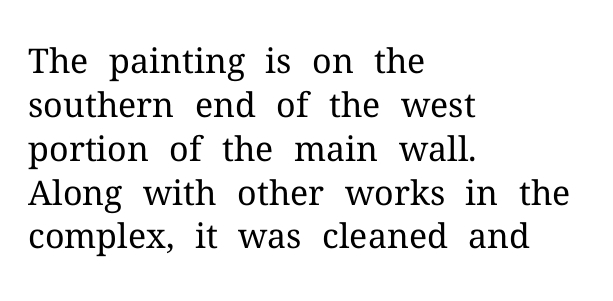
{"serif": "yes", "italic": "no", "bold": "no", "weight": "regular", "width": "normal", "stroke_contrast": "medium", "x_height": "medium", "monospaced": "no", "underline": "no", "align": "left", "line_spacing": "normal", "line_spacing_ratio": 1.29, "letter_spacing": "normal", "letter_spacing_em": 0.0, "glyph_px": 34}
